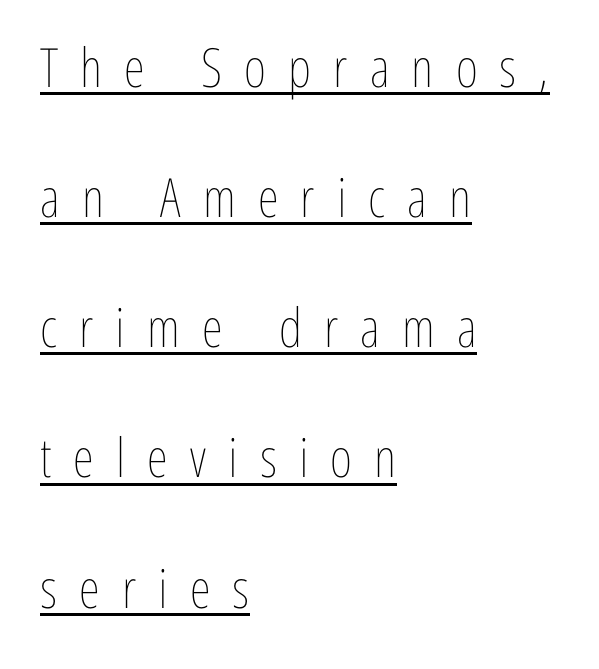
Caption: lettering with a line underneath. Heaviness? Minimal to ordinary, like unemphasized prose. Is this a fixed-width face? No — the glyphs have proportional, varying widths. Honestly, the letter spacing is so wide it's the main thing you notice.
